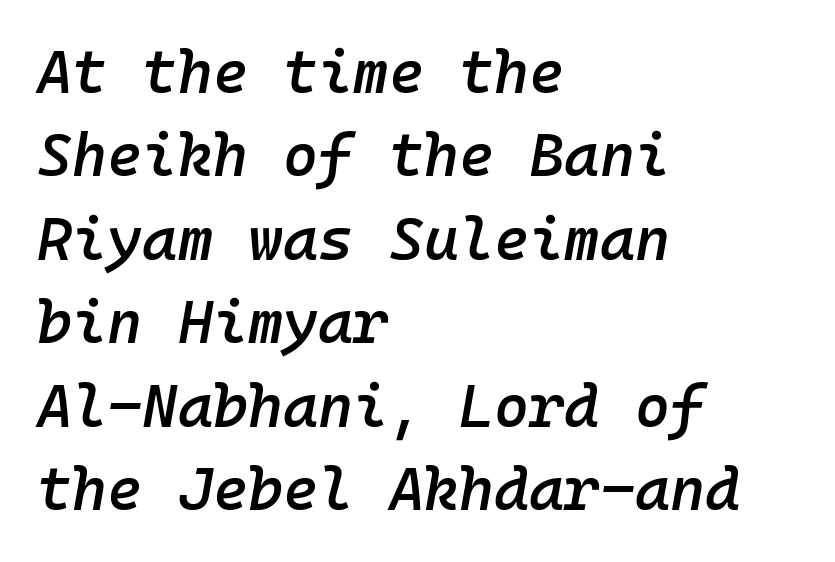
{"italic": "yes", "lean": "right", "slant_degrees": 10, "bold": "semi", "weight": "semibold", "width": "normal", "stroke_contrast": "low", "x_height": "medium", "monospaced": "yes", "underline": "no", "align": "left", "line_spacing": "normal", "line_spacing_ratio": 1.39, "letter_spacing": "normal", "letter_spacing_em": 0.0, "glyph_px": 60}
